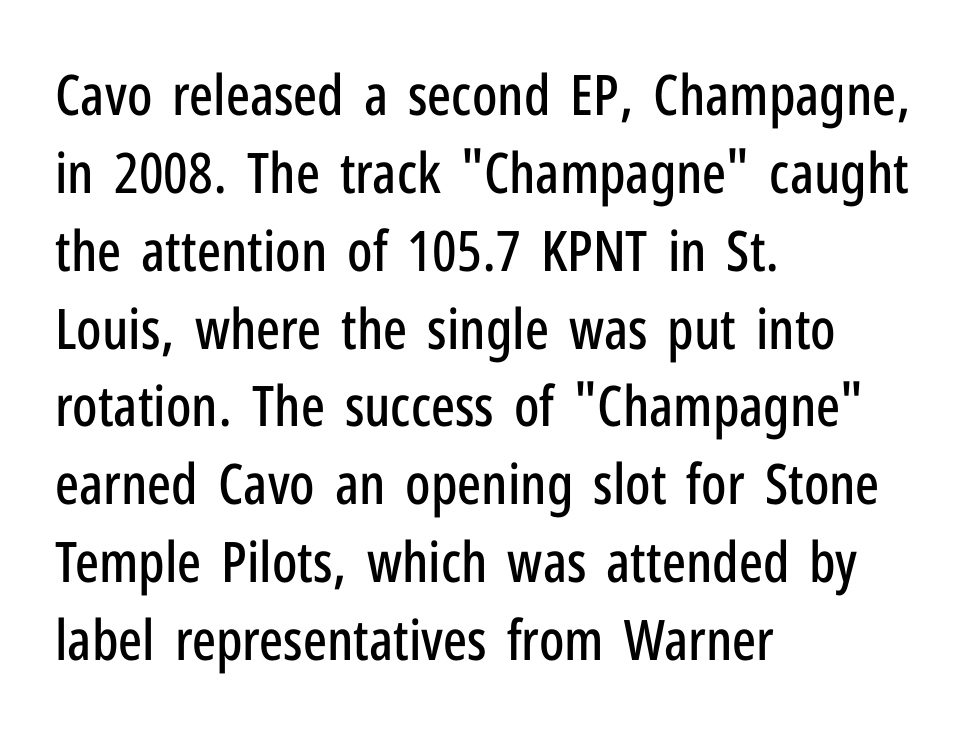
{"serif": "no", "italic": "no", "width": "condensed", "stroke_contrast": "low", "x_height": "medium", "monospaced": "no", "underline": "no", "align": "left", "line_spacing": "normal", "line_spacing_ratio": 1.39, "letter_spacing": "normal", "letter_spacing_em": 0.0, "glyph_px": 56}
